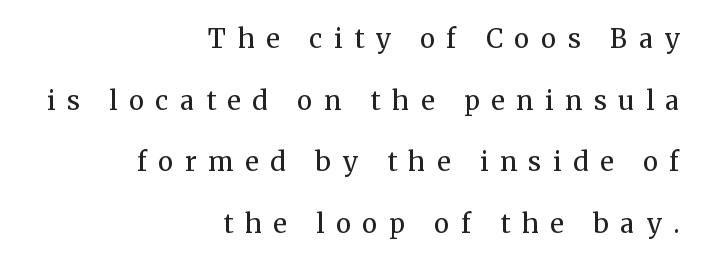
All the whitespace from short lines collects on the left. If you measured baseline to baseline, you'd find a long distance. Is the type heavy? It reads as light-to-regular instead. The lettering stays uniformly vertical, giving the passage a roman look.
